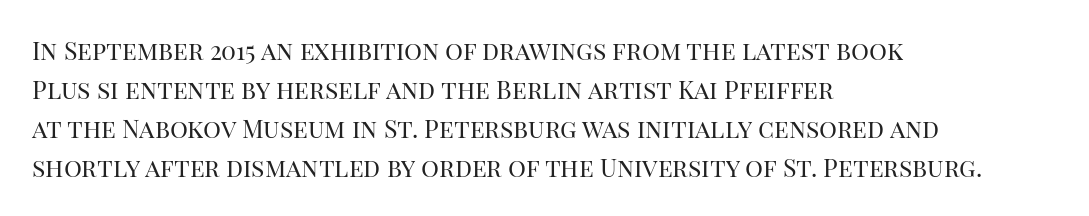
Q: Is the text bold? A: No.
Q: Is the text italic (slanted)? A: No, it is upright.
Q: Is the text underlined? A: No.
Q: How is the paragraph aligned? A: Left-aligned.
Q: Is the spacing between letters normal or unusually wide? A: Normal.
Q: Is the spacing between lines tight, normal or loose? A: Normal.
